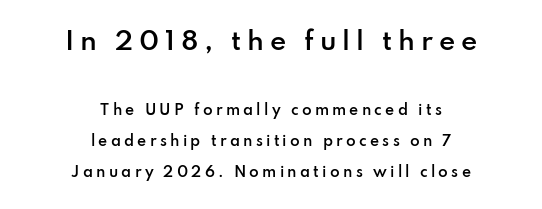
The image shows 25 px text type, upright; set centered, loose line spacing (2.18x), unusually wide letter spacing (+0.23 em), not underlined; the first (top) block is 1.79x larger.
